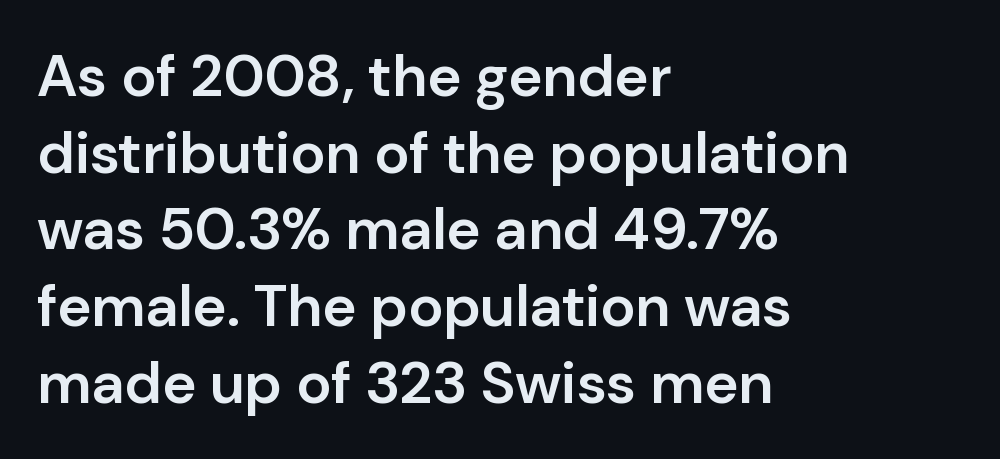
The image shows 59 px semibold sans-serif type, upright; set left-aligned, normal line spacing (1.3x), normal letter spacing, not underlined; low stroke contrast and a medium x-height.
